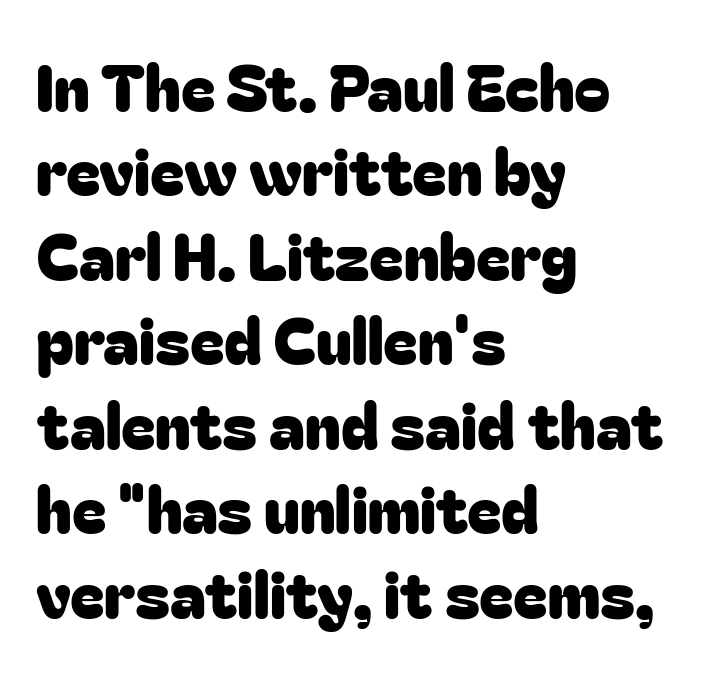
{"serif": "no", "italic": "no", "width": "normal", "stroke_contrast": "low", "x_height": "medium", "monospaced": "no", "underline": "no", "align": "left", "line_spacing": "normal", "line_spacing_ratio": 1.3, "letter_spacing": "normal", "letter_spacing_em": 0.0, "glyph_px": 65}
